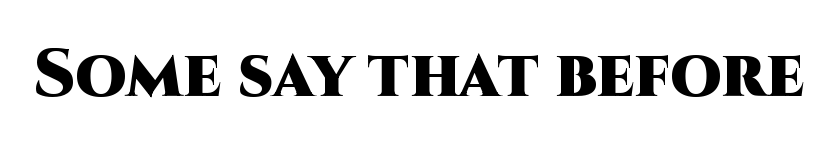
{"serif": "no", "italic": "no", "bold": "yes", "weight": "heavy", "width": "normal", "stroke_contrast": "high", "x_height": "large", "monospaced": "no", "underline": "no", "letter_spacing": "normal", "letter_spacing_em": 0.0, "glyph_px": 66}
